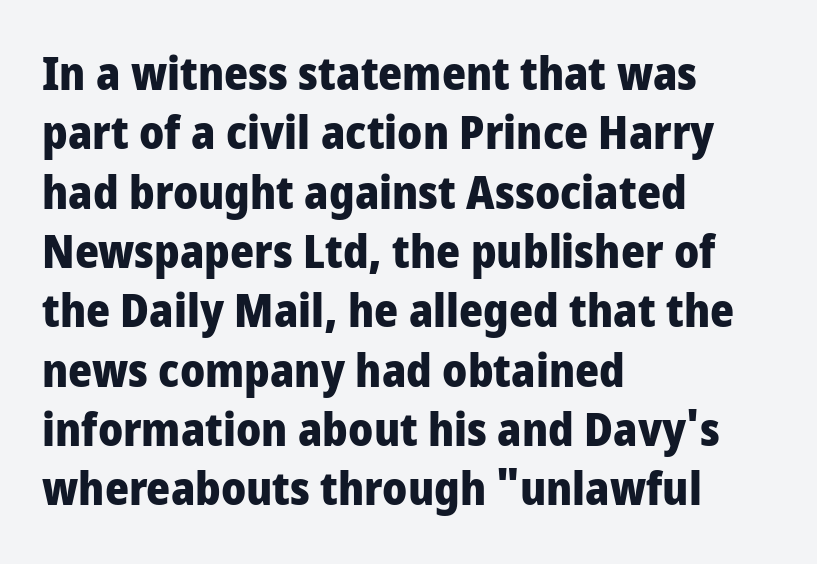
Q: Is the text bold? A: Yes.
Q: Is the text italic (slanted)? A: No, it is upright.
Q: Is the typeface a serif or a sans-serif typeface? A: Sans-serif.
Q: Is the text underlined? A: No.
Q: How is the paragraph aligned? A: Left-aligned.
Q: Is the spacing between letters normal or unusually wide? A: Normal.
Q: Is the spacing between lines tight, normal or loose? A: Normal.
Q: Width (condensed, normal, or wide)? A: Condensed.
Q: Stroke contrast? A: Low.
Q: x-height? A: Large.
Q: Monospaced? A: No.
